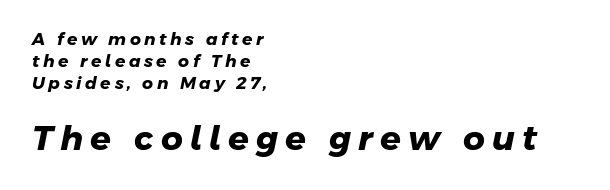
{"serif": "no", "bold": "yes", "weight": "heavy", "width": "normal", "stroke_contrast": "low", "x_height": "medium", "monospaced": "no", "underline": "no", "align": "left", "line_spacing": "normal", "line_spacing_ratio": 1.28, "letter_spacing": "wide", "letter_spacing_em": 0.21, "larger_block": "second", "size_ratio": 2.0, "glyph_px": 34}
